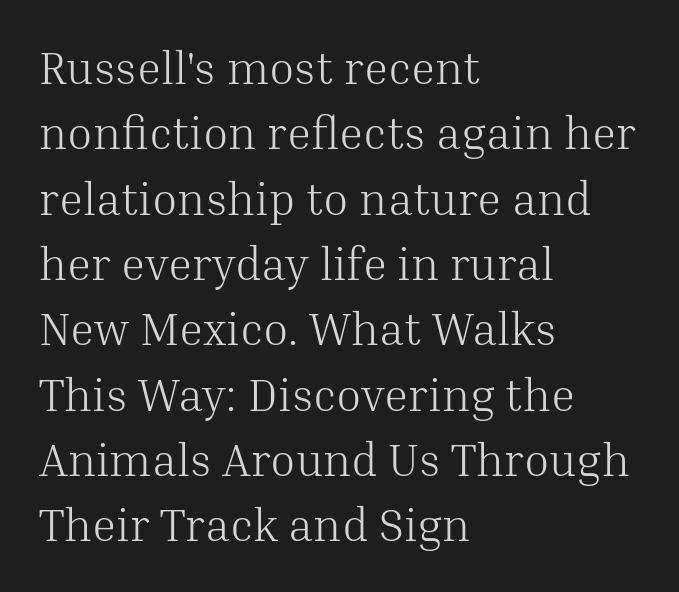
{"serif": "yes", "italic": "no", "bold": "no", "weight": "light", "width": "normal", "stroke_contrast": "medium", "x_height": "medium", "monospaced": "no", "underline": "no", "align": "left", "line_spacing": "normal", "line_spacing_ratio": 1.42, "letter_spacing": "normal", "letter_spacing_em": 0.0, "glyph_px": 46}
